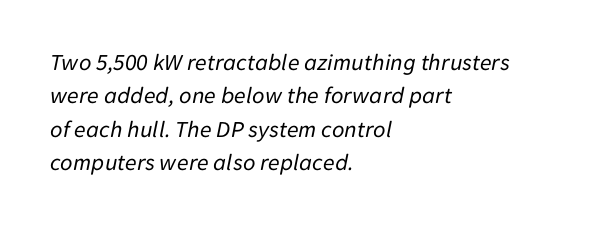
Q: Is the text bold? A: No.
Q: Is the text italic (slanted)? A: Yes, it leans right by about 11 degrees.
Q: Is the text underlined? A: No.
Q: How is the paragraph aligned? A: Left-aligned.
Q: Is the spacing between letters normal or unusually wide? A: Normal.
Q: Is the spacing between lines tight, normal or loose? A: Normal.
